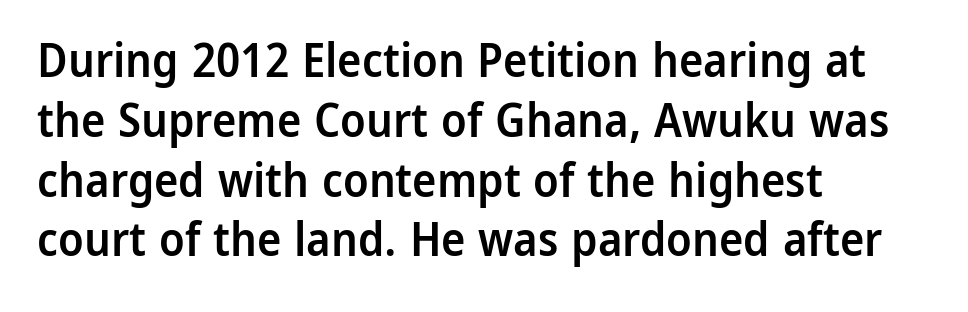
Looks like regular typesetting: each glyph gets only the width it needs. In terms of weight, the rendering is demibold, just under bold. The glyphs are unaccompanied by any horizontal stroke below them. Look at the tracking — it's just the regular setting, nothing added. If you drew a line through each stem, it would be perfectly vertical. To sum up the face: it is a sans, with no serifs.
